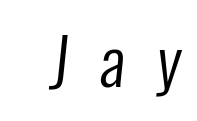
{"serif": "no", "bold": "no", "weight": "regular", "width": "condensed", "stroke_contrast": "low", "x_height": "medium", "monospaced": "no", "underline": "no", "letter_spacing": "wide", "letter_spacing_em": 0.48, "glyph_px": 65}
